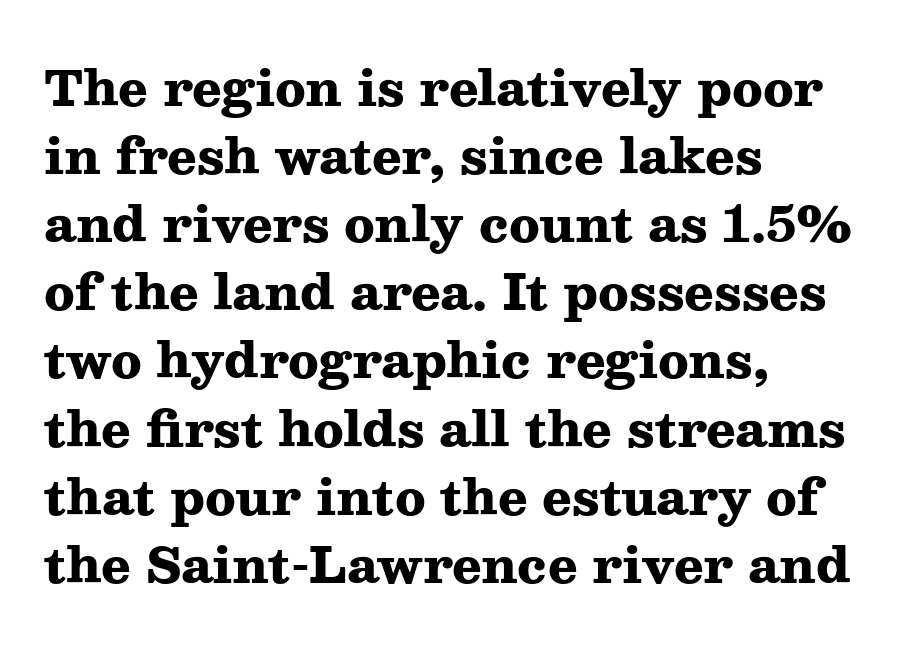
Q: Is the text bold? A: Yes.
Q: Is the text italic (slanted)? A: No, it is upright.
Q: Is the typeface a serif or a sans-serif typeface? A: Serif.
Q: Is the text underlined? A: No.
Q: How is the paragraph aligned? A: Left-aligned.
Q: Is the spacing between letters normal or unusually wide? A: Normal.
Q: Is the spacing between lines tight, normal or loose? A: Normal.
Q: Width (condensed, normal, or wide)? A: Wide.
Q: Stroke contrast? A: Medium.
Q: x-height? A: Medium.
Q: Monospaced? A: No.
